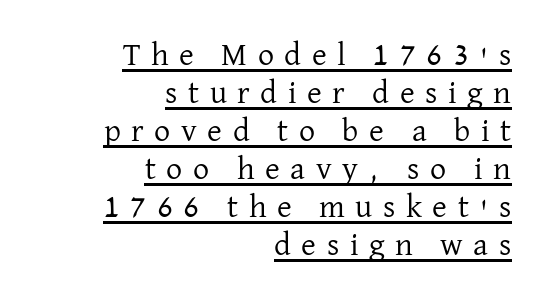
The image shows 32 px regular-weight serif type, upright; set right-aligned, line spacing 1.19x, unusually wide letter spacing (+0.33 em), underlined; low stroke contrast and a medium x-height.
